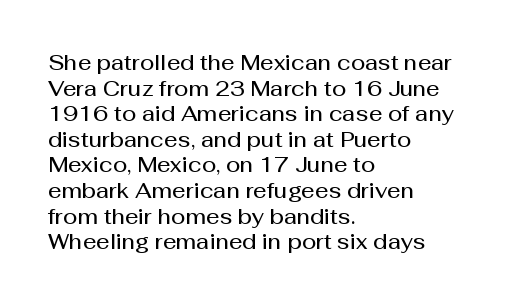
Q: Is the text bold? A: Semi-bold.
Q: Is the text italic (slanted)? A: No, it is upright.
Q: Is the text underlined? A: No.
Q: How is the paragraph aligned? A: Left-aligned.
Q: Is the spacing between letters normal or unusually wide? A: Normal.
